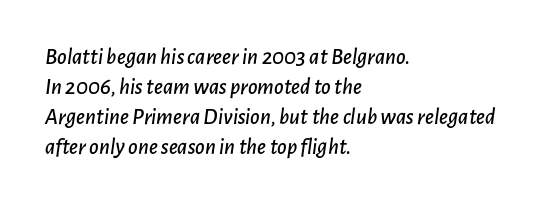
{"italic": "yes", "lean": "right", "slant_degrees": 7, "underline": "no", "align": "left", "line_spacing": "normal", "line_spacing_ratio": 1.31, "letter_spacing": "normal", "letter_spacing_em": 0.0, "glyph_px": 23}
